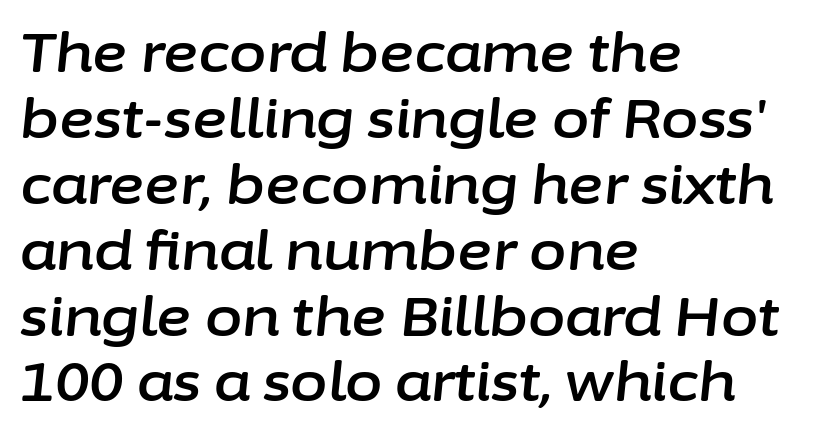
The font's italic variant was chosen for this text. If you drew a ruler down the left edge, every line would touch it. Looks like regular typesetting: each glyph gets only the width it needs. A bare baseline throughout the passage. Letter spacing: default.
